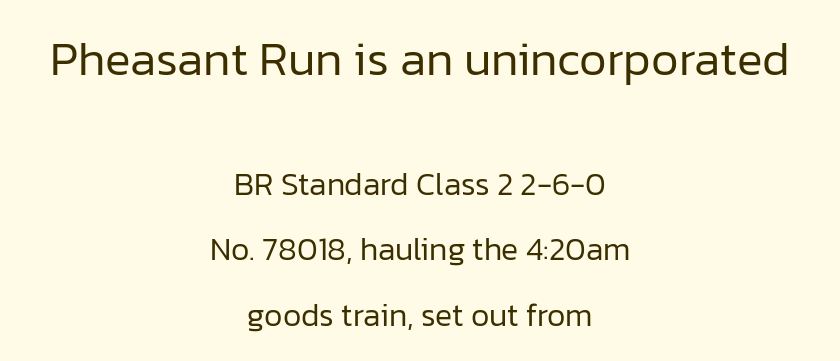
The rendering shows plain stroke endings on the letterforms — a sans-serif design. Heft: none added — not bold. This rendering features lettering with no underline. Spacing between characters is what you'd get straight out of the box. You can tell it's not italic because the verticals are truly vertical.
